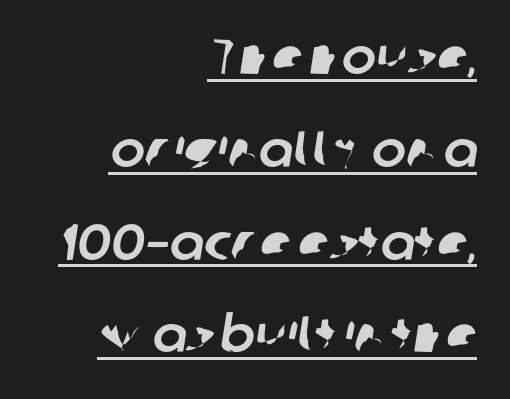
Q: Is the typeface a serif or a sans-serif typeface? A: Sans-serif.
Q: Is the text underlined? A: Yes.
Q: How is the paragraph aligned? A: Right-aligned.
Q: Is the spacing between letters normal or unusually wide? A: Normal.
Q: Width (condensed, normal, or wide)? A: Normal.
Q: Stroke contrast? A: Low.
Q: x-height? A: Medium.
Q: Monospaced? A: No.
